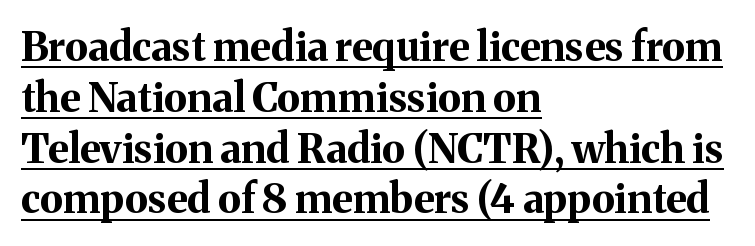
Is this a fixed-width face? No — the glyphs have proportional, varying widths. A normal amount of white space separates one row of letters from the next. One-word summary of the alignment: left. The rendering uses a bold face; every stroke is thick and dark. Every word sits above its own underline.
